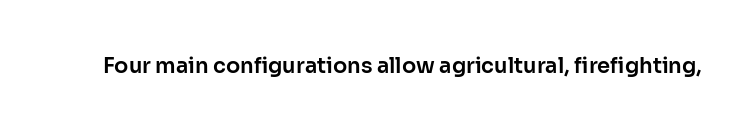
Q: Is the text italic (slanted)? A: No, it is upright.
Q: Is the text underlined? A: No.
Q: Is the spacing between letters normal or unusually wide? A: Normal.
